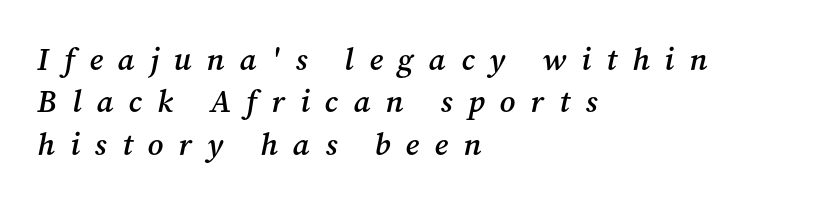
The typeface chosen for these lines features serifs. The glyphs look as if they've been sheared to an angle. Inter-character spacing is expanded well beyond the font's built-in metrics. Notice how descenders clear the ascenders below comfortably — that's standard leading.
